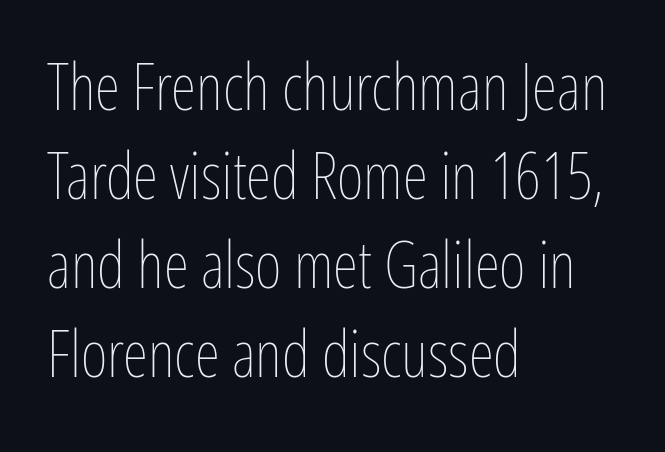
The image shows 65 px thin, condensed type, upright; set left-aligned, normal line spacing (1.37x), normal letter spacing, not underlined; low stroke contrast and a medium x-height.
